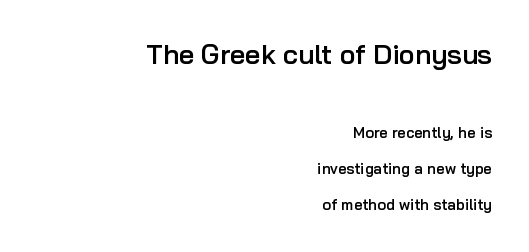
The image shows 27 px text type, upright; set right-aligned, loose line spacing (2.4x), normal letter spacing, not underlined; the first (top) block is 1.8x larger.
